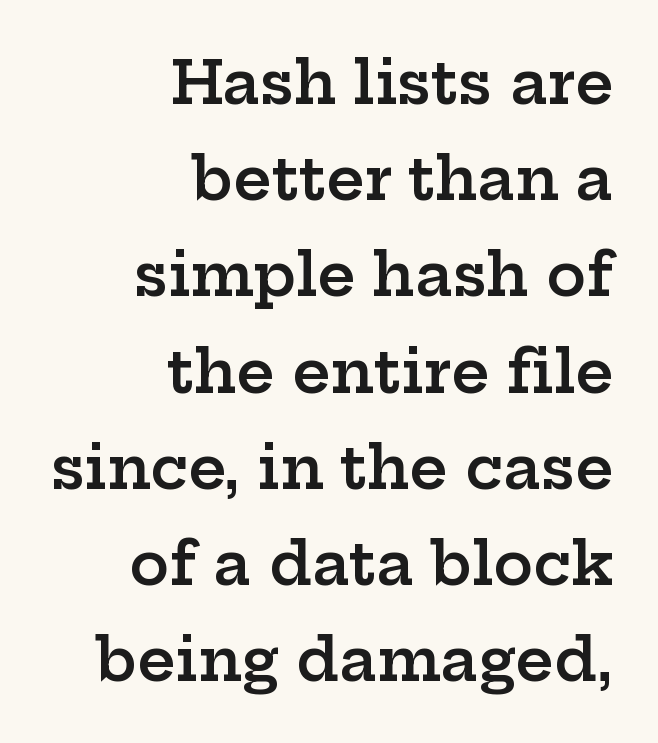
The image shows 59 px semibold, wide serif type, upright; set right-aligned, normal line spacing (1.63x), normal letter spacing, not underlined; low stroke contrast and a medium x-height.
